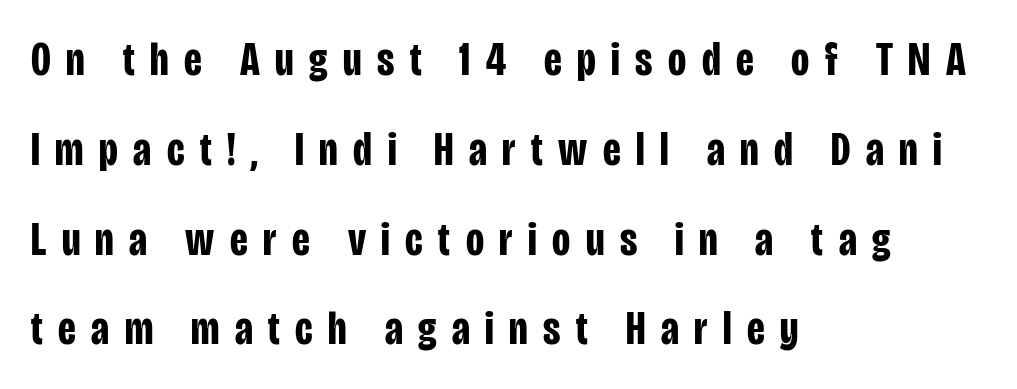
Quick note: underline off. Each word looks stretched out because of the extra space between its letters. Typographically, this falls in the sans-serif category. Posture: upright roman.
